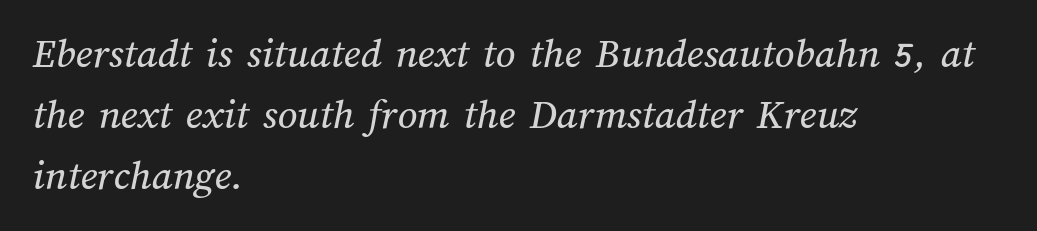
{"width": "normal", "stroke_contrast": "medium", "x_height": "medium", "monospaced": "no", "underline": "no", "align": "left", "line_spacing": "normal", "line_spacing_ratio": 1.42, "letter_spacing": "normal", "letter_spacing_em": 0.0, "glyph_px": 43}
